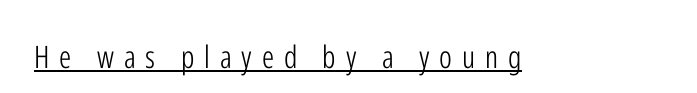
The image shows 31 px light, condensed sans-serif type, upright; set unusually wide letter spacing (+0.32 em), underlined; low stroke contrast and a medium x-height.
